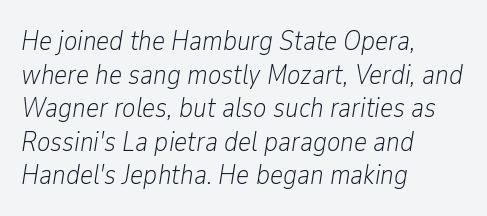
{"italic": "yes", "lean": "right", "slant_degrees": 9, "bold": "no", "weight": "light", "width": "condensed", "stroke_contrast": "low", "x_height": "medium", "monospaced": "no", "underline": "no", "align": "left", "line_spacing_ratio": 1.2, "letter_spacing": "normal", "letter_spacing_em": 0.0, "glyph_px": 28}
